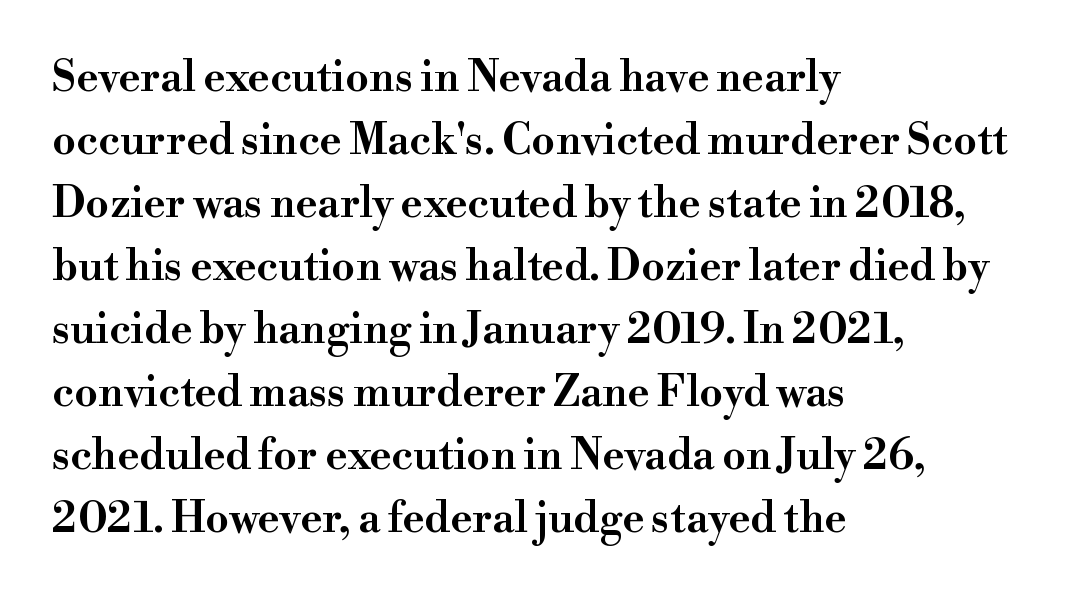
{"serif": "yes", "italic": "no", "width": "wide", "stroke_contrast": "high", "x_height": "small", "monospaced": "no", "underline": "no", "align": "left", "line_spacing": "normal", "line_spacing_ratio": 1.5, "letter_spacing": "normal", "letter_spacing_em": 0.0, "glyph_px": 42}
